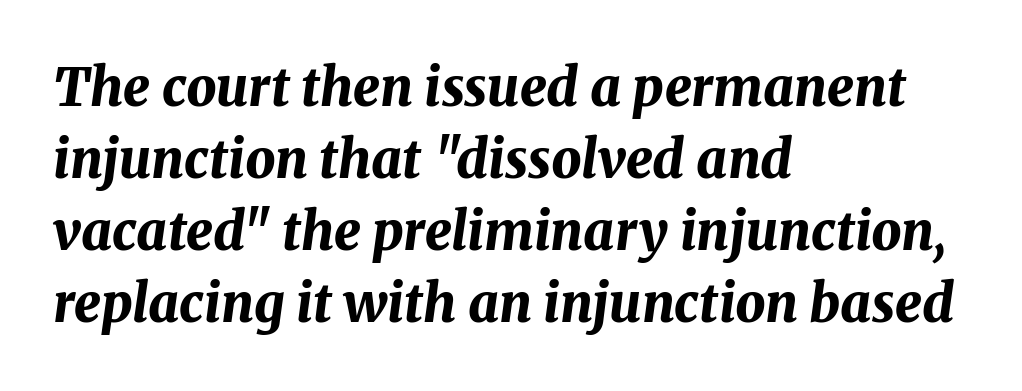
The image shows 53 px bold type, italic (leaning right); set left-aligned, normal line spacing (1.36x), normal letter spacing, not underlined; medium stroke contrast and a medium x-height.
